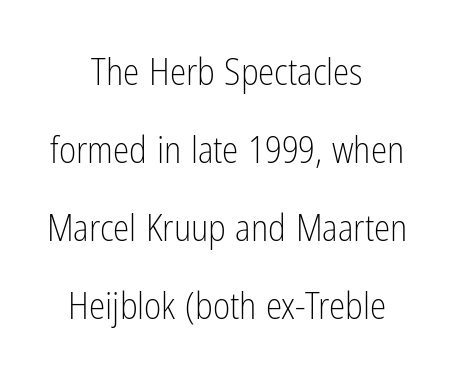
{"serif": "no", "italic": "no", "bold": "no", "weight": "light", "width": "condensed", "stroke_contrast": "low", "x_height": "medium", "monospaced": "no", "underline": "no", "align": "center", "line_spacing": "loose", "line_spacing_ratio": 2.11, "letter_spacing": "normal", "letter_spacing_em": 0.0, "glyph_px": 37}
